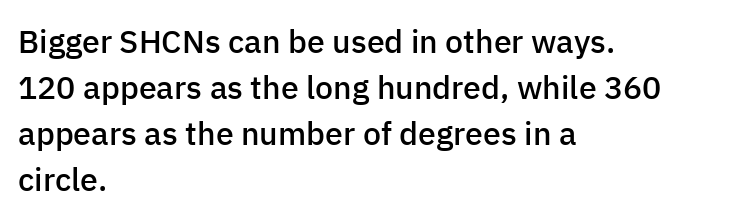
The setting favours the left margin, as ordinary paragraphs usually do. Look at the tracking — it's just the regular setting, nothing added. You could not count columns in this text — the font is proportionally spaced. A typesetter would mark this as roman, not italic. The face used here is a sans, in the tradition of grotesques and geometrics. A bare baseline throughout the passage.
